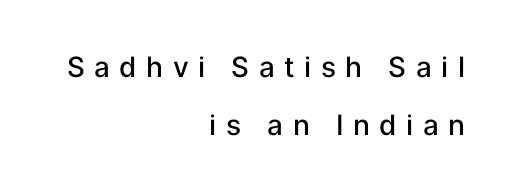
Q: Is the text bold? A: Semi-bold.
Q: Is the text italic (slanted)? A: No, it is upright.
Q: Is the typeface a serif or a sans-serif typeface? A: Sans-serif.
Q: Is the text underlined? A: No.
Q: How is the paragraph aligned? A: Right-aligned.
Q: Is the spacing between letters normal or unusually wide? A: Unusually wide.
Q: Is the spacing between lines tight, normal or loose? A: Loose.
Q: Width (condensed, normal, or wide)? A: Normal.
Q: Stroke contrast? A: Low.
Q: x-height? A: Medium.
Q: Monospaced? A: No.
